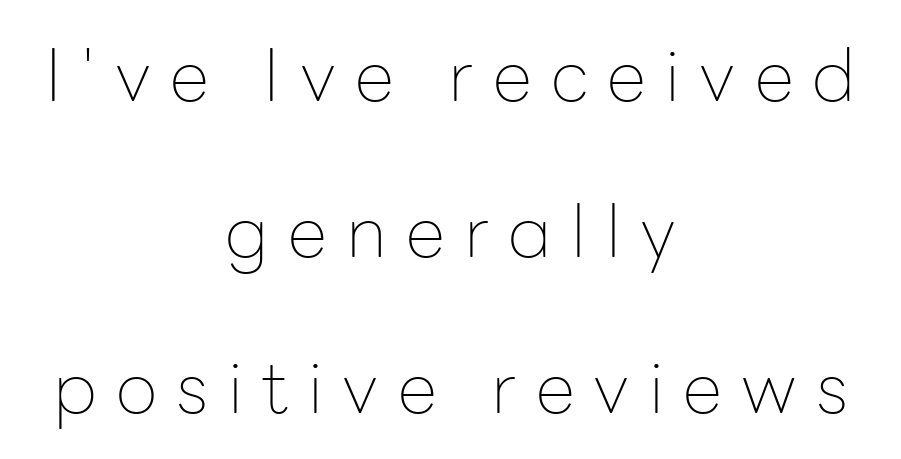
Q: Is the text bold? A: No.
Q: Is the text italic (slanted)? A: No, it is upright.
Q: Is the typeface a serif or a sans-serif typeface? A: Sans-serif.
Q: Is the text underlined? A: No.
Q: How is the paragraph aligned? A: Centered.
Q: Is the spacing between letters normal or unusually wide? A: Unusually wide.
Q: Is the spacing between lines tight, normal or loose? A: Loose.
Q: Width (condensed, normal, or wide)? A: Normal.
Q: Stroke contrast? A: Low.
Q: x-height? A: Medium.
Q: Monospaced? A: No.
